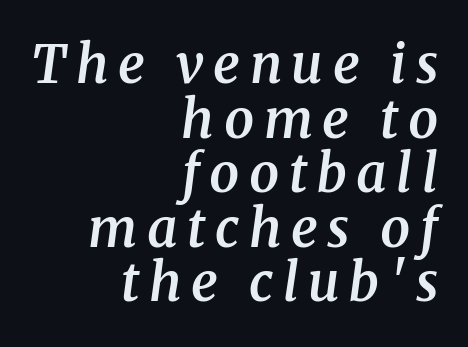
Q: Is the text bold? A: Semi-bold.
Q: Is the text italic (slanted)? A: Yes, it leans right by about 8 degrees.
Q: Is the typeface a serif or a sans-serif typeface? A: Serif.
Q: Is the text underlined? A: No.
Q: How is the paragraph aligned? A: Right-aligned.
Q: Is the spacing between lines tight, normal or loose? A: Tight.
Q: Width (condensed, normal, or wide)? A: Normal.
Q: Stroke contrast? A: Medium.
Q: x-height? A: Medium.
Q: Monospaced? A: No.
